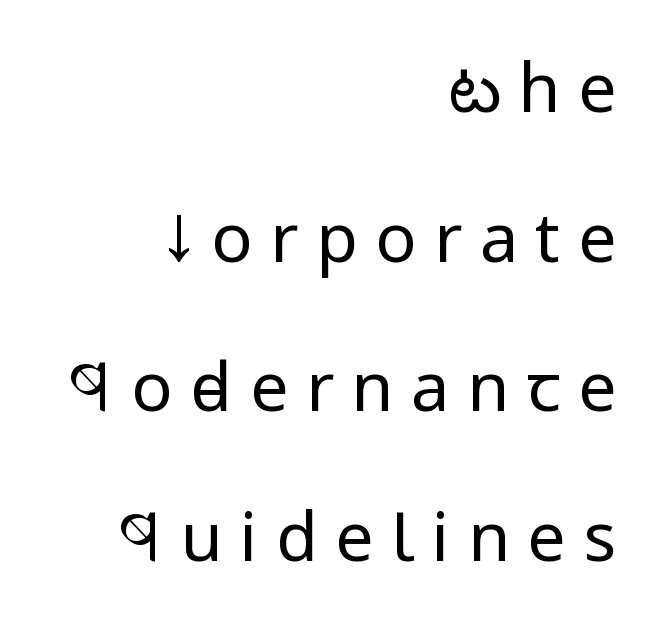
{"serif": "no", "italic": "no", "bold": "no", "weight": "regular", "width": "condensed", "stroke_contrast": "low", "x_height": "large", "monospaced": "no", "underline": "no", "align": "right", "line_spacing": "loose", "line_spacing_ratio": 2.2, "letter_spacing": "wide", "letter_spacing_em": 0.26, "glyph_px": 68}
